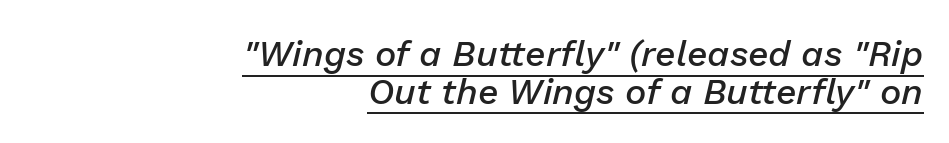
The face used here is a semibold: visibly heavier than regular, lighter than bold. In terms of posture, this sample is oblique. Is the block centered? No — it sits flush against the right margin. The leading is snug, giving the passage a crowded texture.
